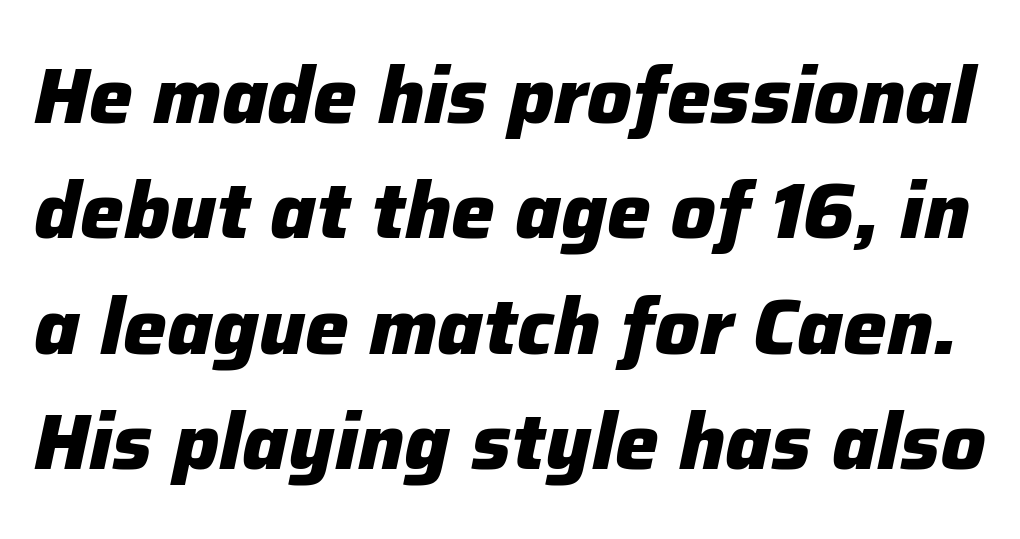
{"italic": "yes", "lean": "right", "slant_degrees": 12, "bold": "yes", "weight": "heavy", "width": "normal", "stroke_contrast": "low", "x_height": "medium", "monospaced": "no", "underline": "no", "line_spacing": "normal", "line_spacing_ratio": 1.48, "letter_spacing": "normal", "letter_spacing_em": 0.0, "glyph_px": 78}
